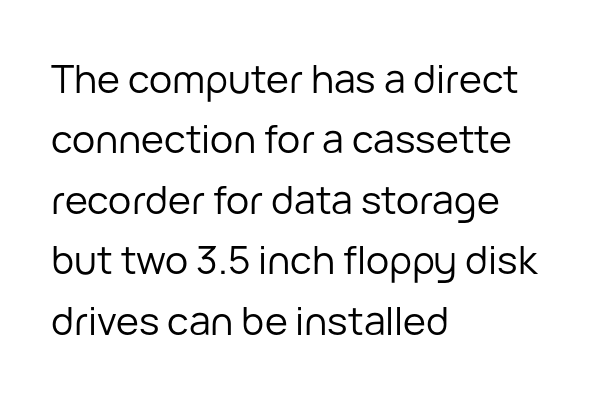
{"serif": "no", "italic": "no", "bold": "no", "weight": "regular", "width": "normal", "stroke_contrast": "low", "x_height": "medium", "monospaced": "no", "underline": "no", "align": "left", "line_spacing": "normal", "line_spacing_ratio": 1.55, "letter_spacing": "normal", "letter_spacing_em": 0.0, "glyph_px": 39}
